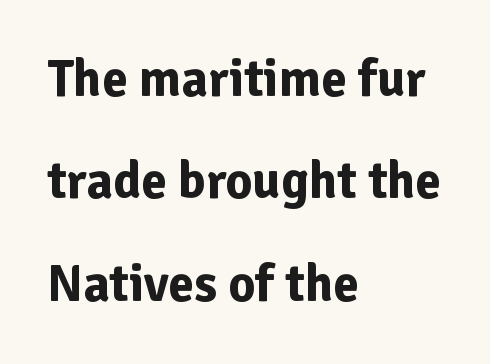
Bare-footed words on every line. Heavy, bold letterforms. A sans-serif font was chosen for this passage. Nobody touched the tracking dial on this one.
